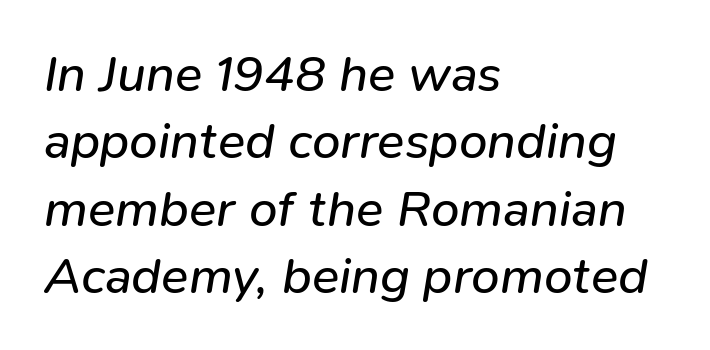
Here the designer chose a conventional face with non-uniform glyph widths. The typeface has the unassuming heft of standard copy or less. If you drew a line through each stem, it would be angled. The paragraph shown leans on its left margin.
